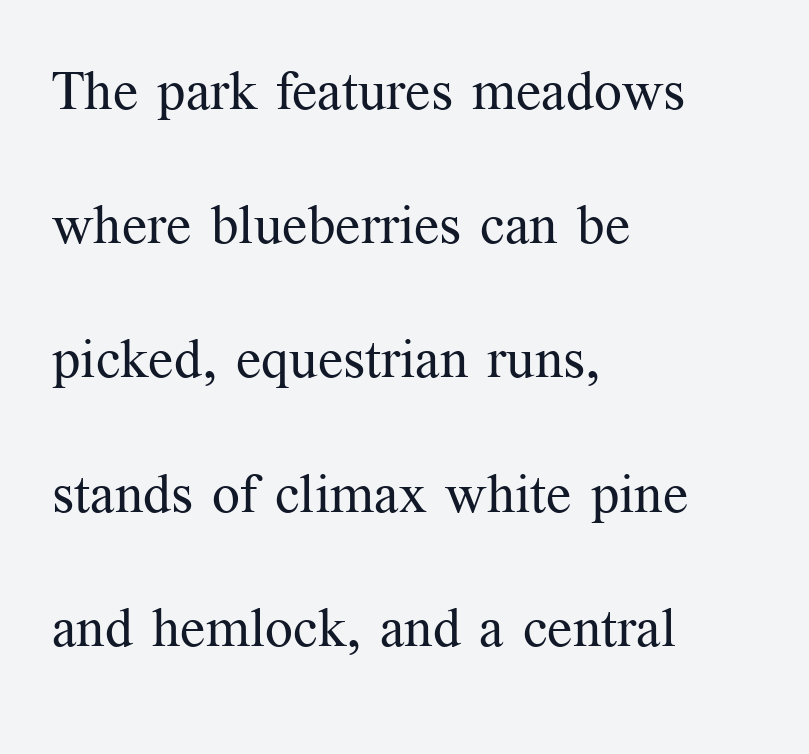
This sample has the flowing, uneven cadence of proportional lettering. The string is rendered with underlining switched off. The compositor pushed each line to the left boundary. This rendering employs a face with finishing strokes, i.e., a serif. The letterforms sit at book weight or below. It's the straight-up-and-down kind of type.
